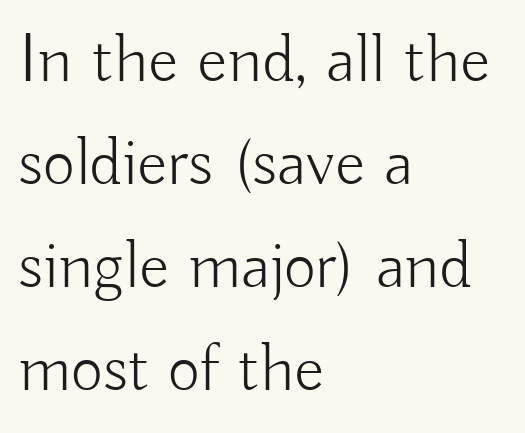
{"serif": "no", "italic": "no", "bold": "no", "weight": "light", "width": "normal", "stroke_contrast": "low", "x_height": "small", "monospaced": "no", "underline": "no", "align": "left", "line_spacing": "normal", "line_spacing_ratio": 1.47, "letter_spacing": "normal", "letter_spacing_em": 0.0, "glyph_px": 70}
